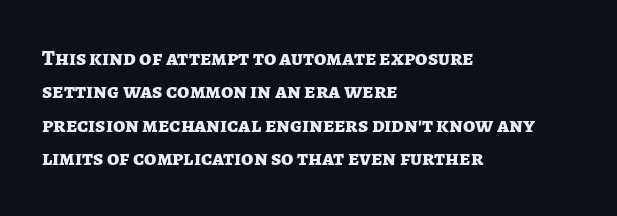
The image shows 22 px bold type, upright; set left-aligned, normal line spacing (1.52x), normal letter spacing, not underlined.
